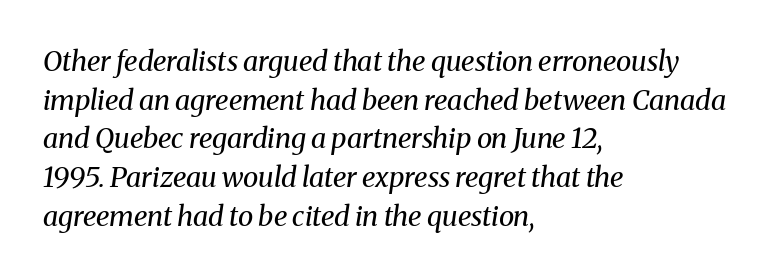
The image shows 28 px regular-weight serif type, italic (leaning right); set left-aligned, normal line spacing (1.38x), normal letter spacing, not underlined; medium stroke contrast and a medium x-height.
